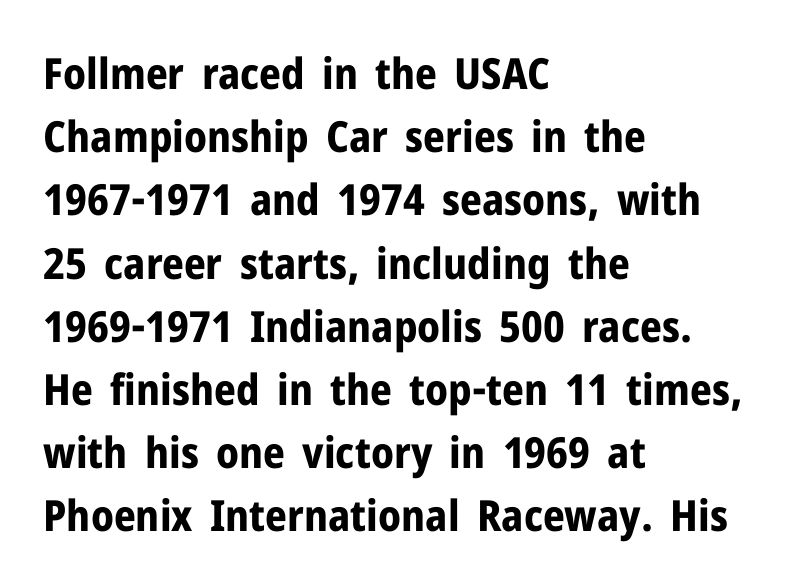
The image shows 43 px bold sans-serif type, upright; set left-aligned, normal line spacing (1.47x), normal letter spacing, not underlined; low stroke contrast and a medium x-height.
